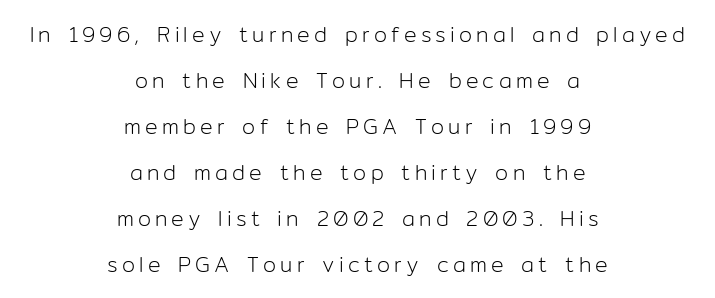
Each row of text sits above clean, open space. How would I describe the line gaps? Wide and relaxed. When letters stand straight like this, we call the style roman or upright. Bold? No — there's no thickening of the strokes. Neither beginnings nor endings align; midpoints do. What stands out about the letter spacing? Its width — letters are far apart.
